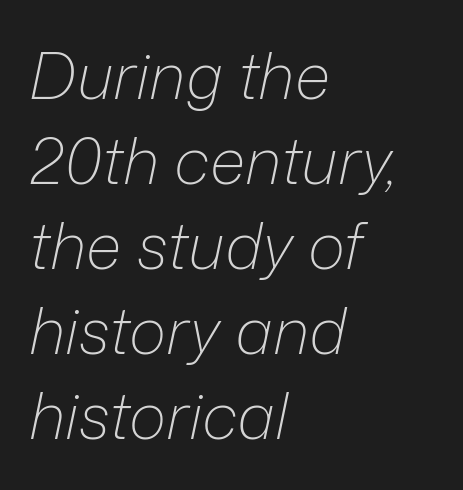
{"italic": "yes", "lean": "right", "slant_degrees": 12, "bold": "no", "weight": "light", "width": "normal", "stroke_contrast": "low", "x_height": "medium", "monospaced": "no", "underline": "no", "align": "left", "line_spacing": "normal", "line_spacing_ratio": 1.33, "letter_spacing": "normal", "letter_spacing_em": 0.0, "glyph_px": 64}
